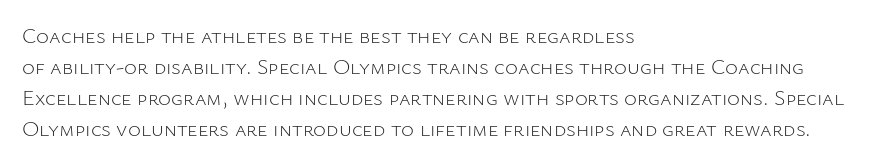
The words here are not underlined. Default kerning and tracking; the words read as compact shapes. The paragraph shown leans on its left margin. Posture: straight, roman, zero tilt. Vertical stems look standard width or narrower in stroke. Vertical spacing — default.
